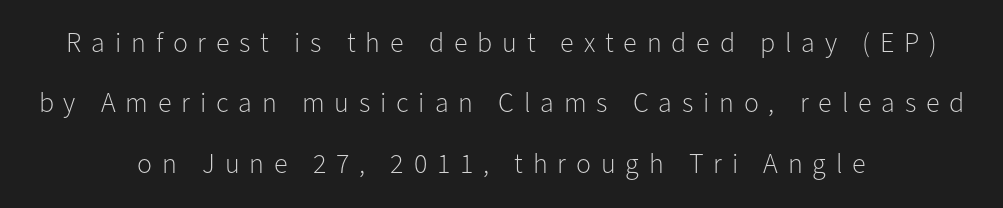
{"serif": "no", "italic": "no", "bold": "no", "weight": "light", "width": "normal", "stroke_contrast": "low", "x_height": "medium", "monospaced": "no", "underline": "no", "align": "center", "line_spacing": "loose", "line_spacing_ratio": 2.16, "letter_spacing": "wide", "letter_spacing_em": 0.35, "glyph_px": 28}
